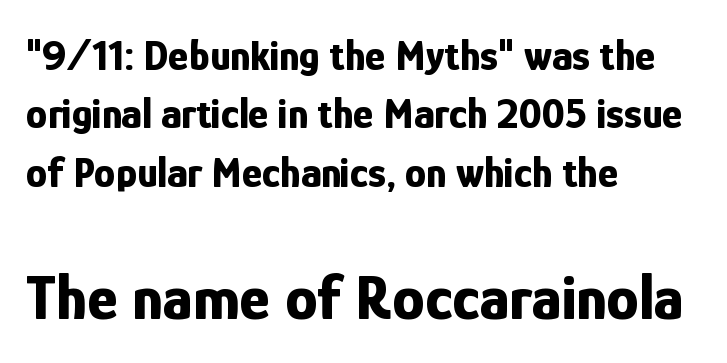
The image shows 65 px bold, condensed sans-serif type, upright; set left-aligned, normal line spacing (1.36x), normal letter spacing, not underlined; the second (bottom) block is 1.51x larger; low stroke contrast and a medium x-height.
